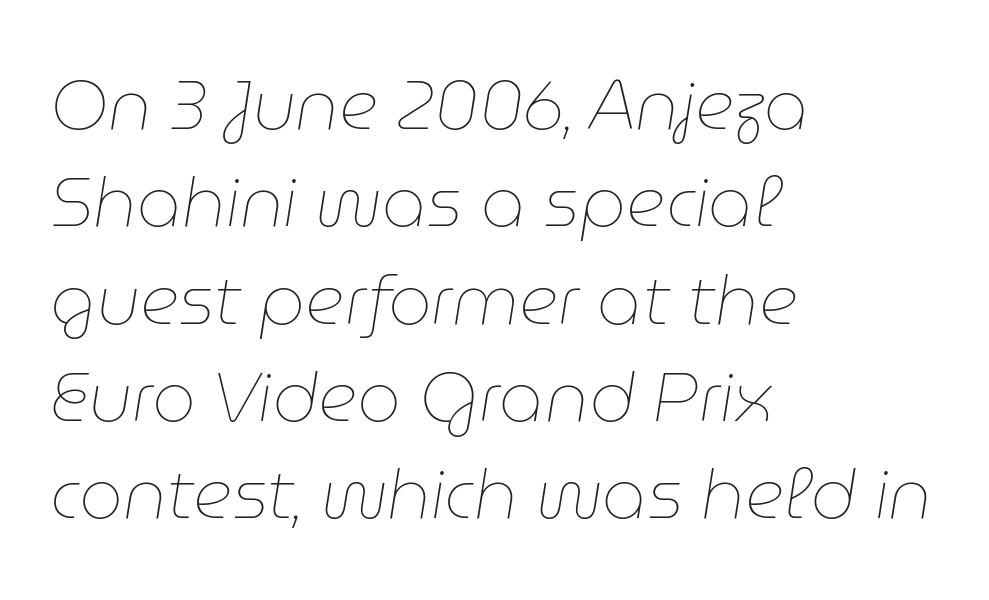
You could not count columns in this text — the font is proportionally spaced. This rendering uses left alignment, leaving the right contour irregular. This sample uses plain, unmodified letter spacing. This sample uses an oblique cut, with every glyph tilted off the vertical. Descenders are the only things crossing below the line. Honestly, the row spacing looks completely unremarkable.
